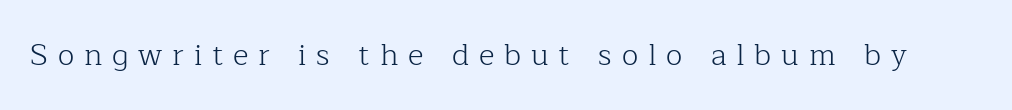
{"serif": "yes", "italic": "no", "bold": "no", "weight": "light", "width": "normal", "stroke_contrast": "low", "x_height": "medium", "monospaced": "no", "underline": "no", "letter_spacing": "wide", "letter_spacing_em": 0.33, "glyph_px": 30}
